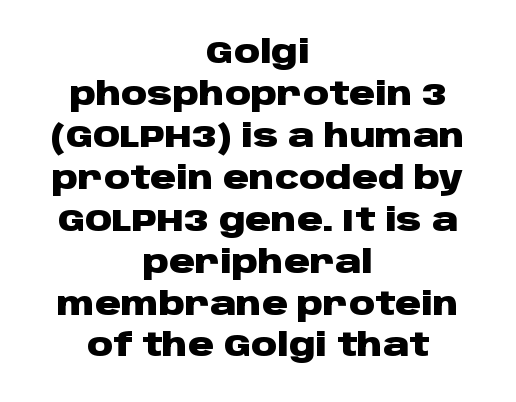
Q: Is the text bold? A: Yes.
Q: Is the text italic (slanted)? A: No, it is upright.
Q: Is the typeface a serif or a sans-serif typeface? A: Sans-serif.
Q: Is the text underlined? A: No.
Q: How is the paragraph aligned? A: Centered.
Q: Is the spacing between letters normal or unusually wide? A: Normal.
Q: Is the spacing between lines tight, normal or loose? A: Normal.
Q: Width (condensed, normal, or wide)? A: Wide.
Q: Stroke contrast? A: Low.
Q: x-height? A: Large.
Q: Monospaced? A: No.
